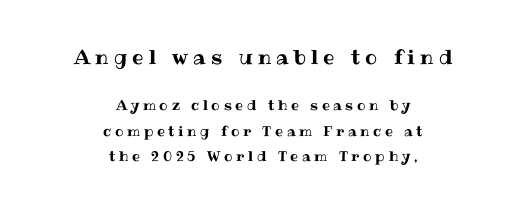
Q: Is the text italic (slanted)? A: No, it is upright.
Q: Is the text underlined? A: No.
Q: How is the paragraph aligned? A: Centered.
Q: Is the spacing between letters normal or unusually wide? A: Unusually wide.
Q: Which block of text is set in a larger size, the first (top) or the second (bottom)? A: The first (top) one.
